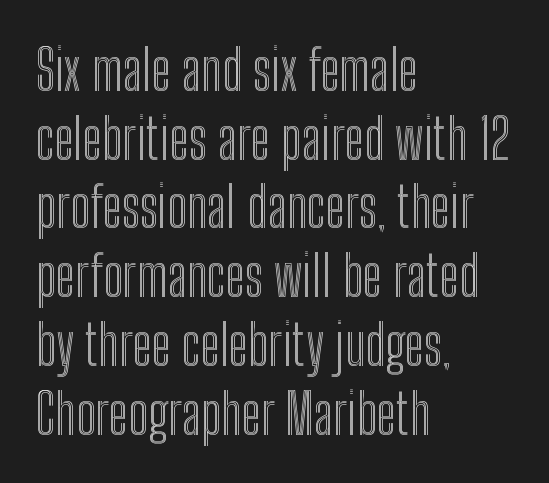
Q: Is the text italic (slanted)? A: No, it is upright.
Q: Is the text underlined? A: No.
Q: How is the paragraph aligned? A: Left-aligned.
Q: Is the spacing between letters normal or unusually wide? A: Normal.
Q: Is the spacing between lines tight, normal or loose? A: Normal.
Q: Width (condensed, normal, or wide)? A: Condensed.
Q: x-height? A: Medium.
Q: Monospaced? A: No.
